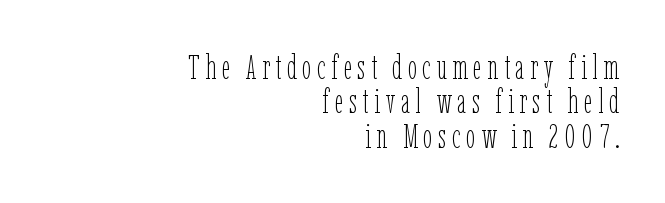
The image shows 34 px thin, condensed type, upright; set right-aligned, tight line spacing (1.01x), not underlined; low stroke contrast and a medium x-height.
